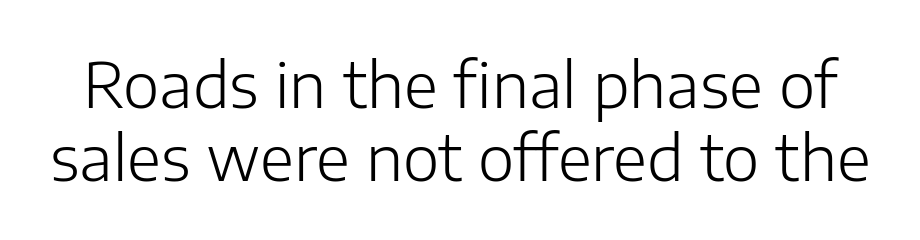
The words here are not underlined. These lines are rendered in a variable-pitch font. The line texture is even and compact thanks to regular tracking. Each stroke keeps to a modest, everyday thickness or less. Nothing sits at the stroke ends, so this counts as sans-serif.
